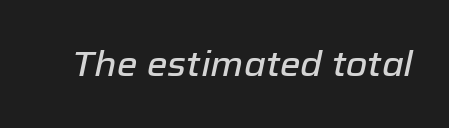
Character widths vary here, with narrow letters taking less room than wide ones. No word sits above an underline. Every character sits at an angle, as italics do. What stands out about the letter spacing? Nothing — it is the standard amount.
